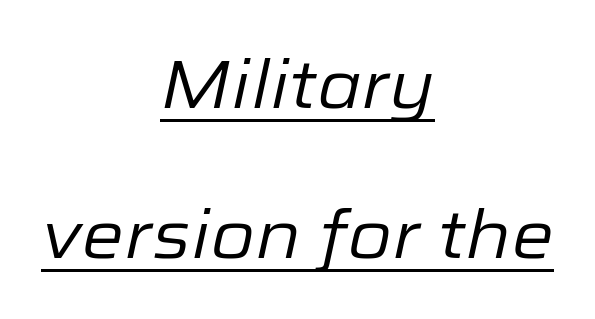
The image shows 68 px regular-weight type, italic (leaning right); set centered, loose line spacing (2.21x), normal letter spacing, underlined; low stroke contrast and a medium x-height.
